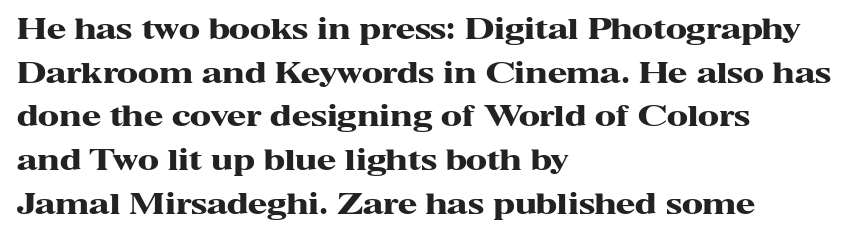
{"serif": "yes", "italic": "no", "bold": "yes", "weight": "heavy", "width": "wide", "stroke_contrast": "high", "x_height": "medium", "monospaced": "no", "underline": "no", "align": "left", "line_spacing": "normal", "line_spacing_ratio": 1.56, "letter_spacing": "normal", "letter_spacing_em": 0.0, "glyph_px": 28}
